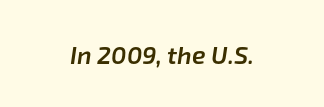
{"italic": "yes", "lean": "right", "slant_degrees": 8, "bold": "semi", "underline": "no", "align": "center", "letter_spacing": "normal", "letter_spacing_em": 0.0, "glyph_px": 25}
